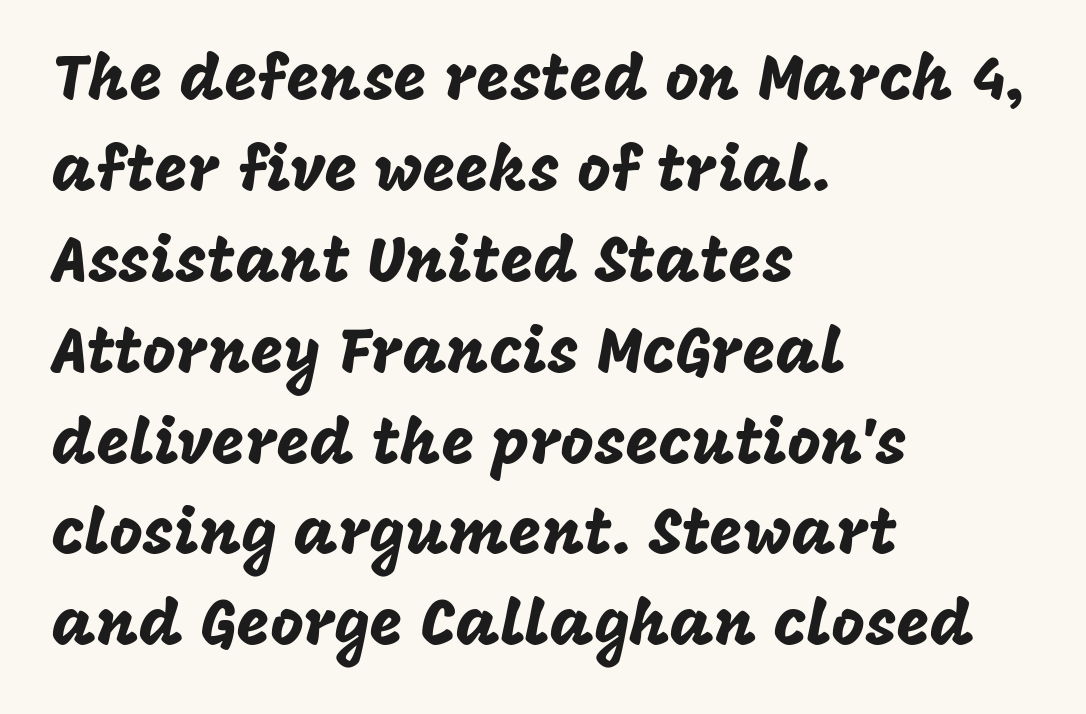
One-word summary of the alignment: left. The letters advance in unequal steps, a hallmark of proportional type. In terms of letterspacing, this is plain default setting. Regarding serifs, this sample does without them.
